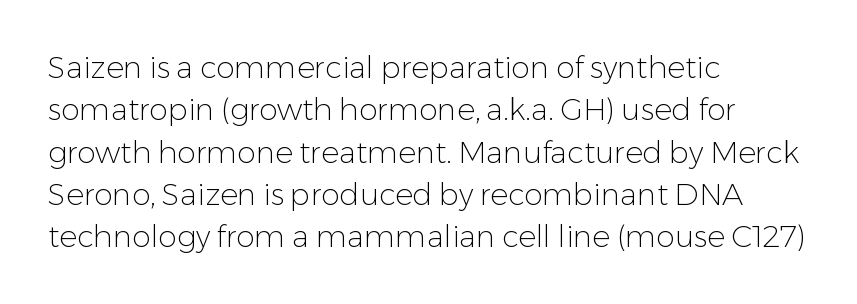
Q: Is the text bold? A: No.
Q: Is the text italic (slanted)? A: No, it is upright.
Q: Is the typeface a serif or a sans-serif typeface? A: Sans-serif.
Q: Is the text underlined? A: No.
Q: How is the paragraph aligned? A: Left-aligned.
Q: Is the spacing between letters normal or unusually wide? A: Normal.
Q: Is the spacing between lines tight, normal or loose? A: Normal.
Q: Width (condensed, normal, or wide)? A: Normal.
Q: Stroke contrast? A: Low.
Q: x-height? A: Medium.
Q: Monospaced? A: No.
